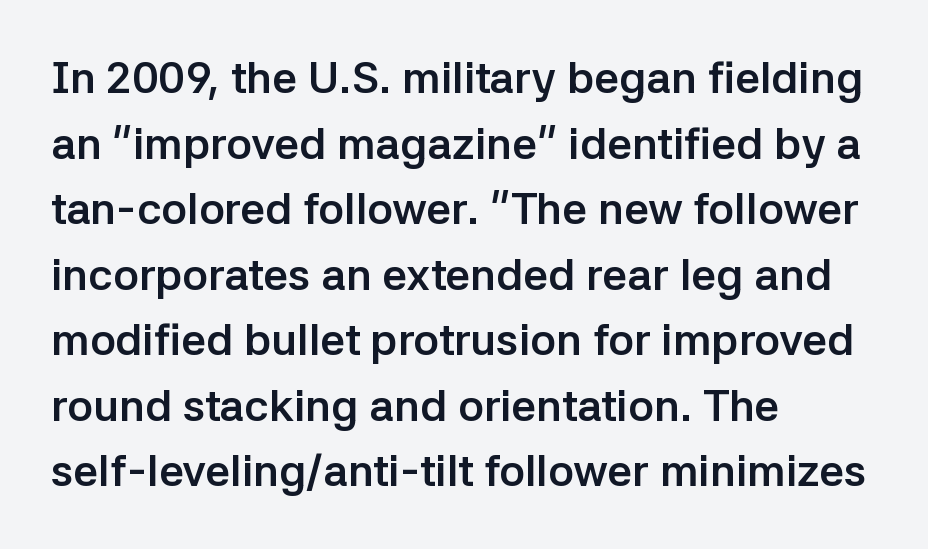
{"serif": "no", "italic": "no", "bold": "yes", "weight": "semibold", "width": "normal", "stroke_contrast": "low", "x_height": "medium", "monospaced": "no", "underline": "no", "align": "left", "line_spacing": "normal", "line_spacing_ratio": 1.49, "letter_spacing": "normal", "letter_spacing_em": 0.0, "glyph_px": 44}
